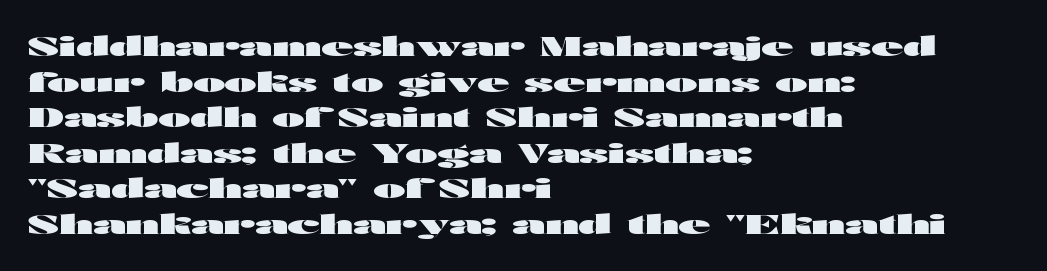
Q: Is the text bold? A: Yes.
Q: Is the text italic (slanted)? A: No, it is upright.
Q: Is the text underlined? A: No.
Q: How is the paragraph aligned? A: Left-aligned.
Q: Is the spacing between letters normal or unusually wide? A: Normal.
Q: Is the spacing between lines tight, normal or loose? A: Normal.
